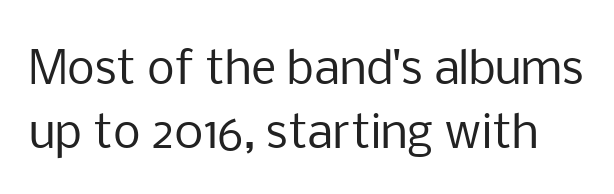
The image shows 44 px regular-weight sans-serif type, upright; set normal line spacing (1.45x), normal letter spacing, not underlined; low stroke contrast and a medium x-height.
